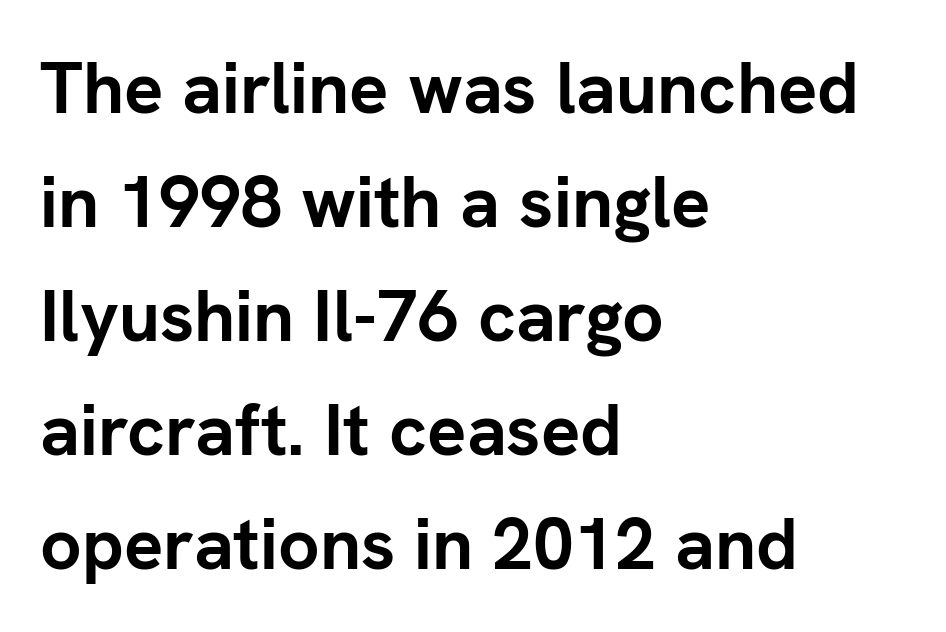
{"serif": "no", "italic": "no", "bold": "yes", "weight": "semibold", "width": "normal", "stroke_contrast": "low", "x_height": "medium", "monospaced": "no", "underline": "no", "align": "left", "line_spacing": "normal", "line_spacing_ratio": 1.56, "letter_spacing": "normal", "letter_spacing_em": 0.0, "glyph_px": 73}
